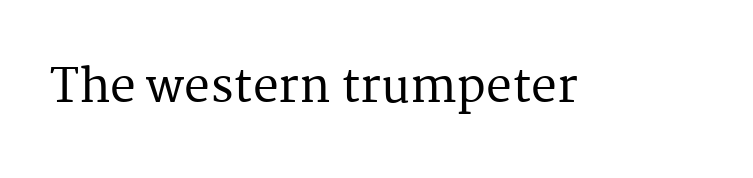
The string is rendered with underlining switched off. The face used here is proportionally spaced, like ordinary book or web type. No italicization has been applied; the sample stays upright. Is this a sans? No — the strokes have serifs. In terms of letterspacing, this is plain default setting.
